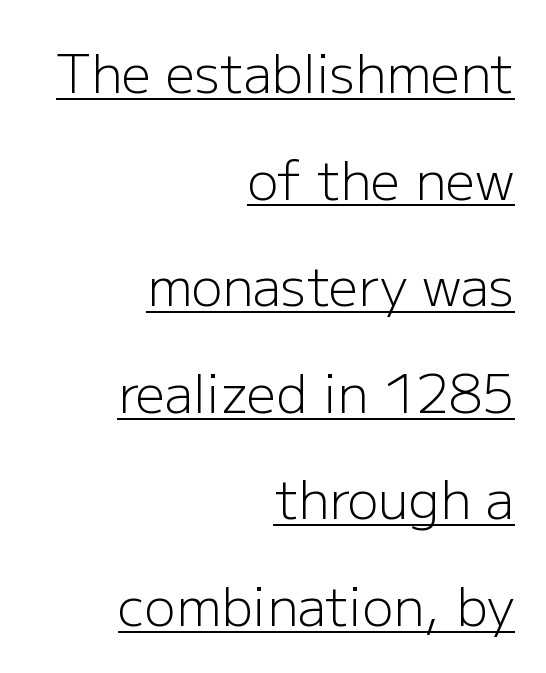
The image shows 52 px light sans-serif type, upright; set right-aligned, loose line spacing (2.05x), normal letter spacing, underlined; low stroke contrast and a medium x-height.
